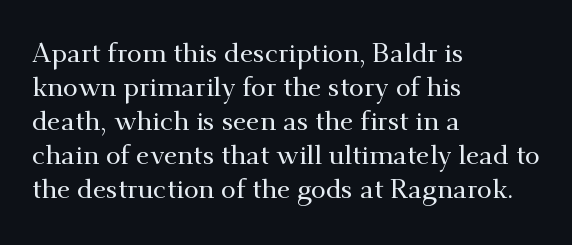
The image shows 27 px text type, upright; set left-aligned, normal line spacing (1.26x), normal letter spacing, not underlined.
